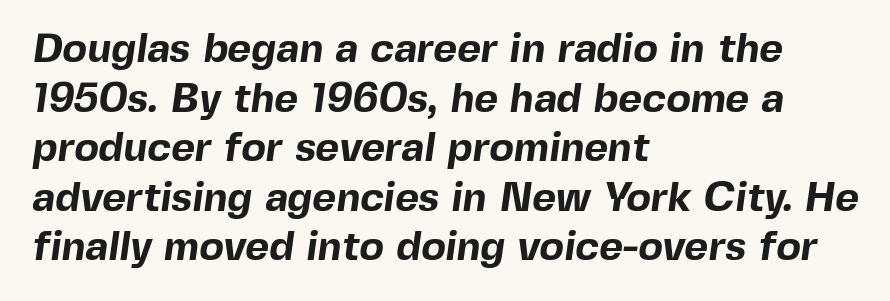
The image shows 41 px bold sans-serif type; set left-aligned, line spacing 1.21x, normal letter spacing, not underlined; a medium x-height.
